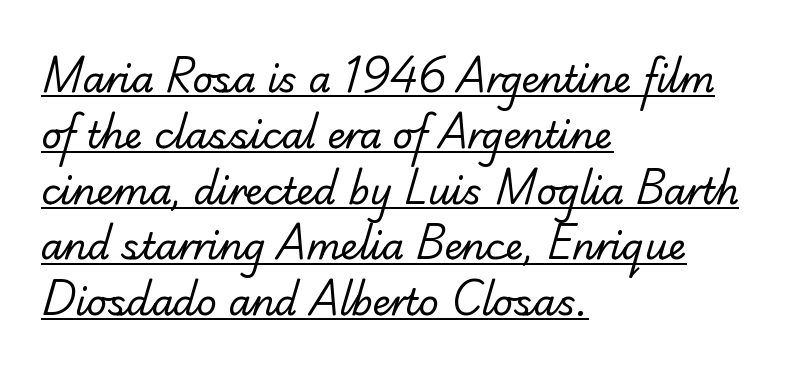
The image shows 36 px regular-weight serif type; set left-aligned, normal line spacing (1.55x), normal letter spacing, underlined; low stroke contrast and a small x-height.
